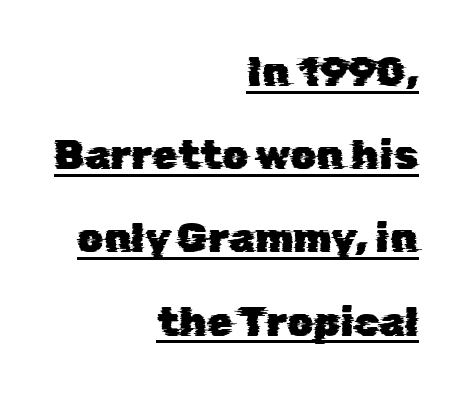
{"serif": "no", "width": "normal", "stroke_contrast": "low", "x_height": "medium", "monospaced": "no", "underline": "yes", "align": "right", "line_spacing": "loose", "line_spacing_ratio": 2.03, "letter_spacing": "normal", "letter_spacing_em": 0.0, "glyph_px": 41}
